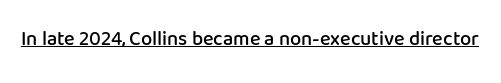
Vertical strokes here are truly vertical. Firm but not heavy-handed strokes: this text is semibold. A typographer would call this underscored text. Students, note that the glyphs here touch the page at normal intervals.
